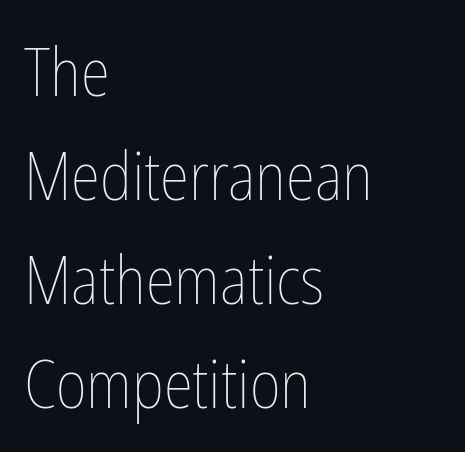
Q: Is the text bold? A: No.
Q: Is the text italic (slanted)? A: No, it is upright.
Q: Is the text underlined? A: No.
Q: How is the paragraph aligned? A: Left-aligned.
Q: Is the spacing between letters normal or unusually wide? A: Normal.
Q: Is the spacing between lines tight, normal or loose? A: Normal.
Q: Width (condensed, normal, or wide)? A: Condensed.
Q: Stroke contrast? A: Low.
Q: x-height? A: Medium.
Q: Monospaced? A: No.
